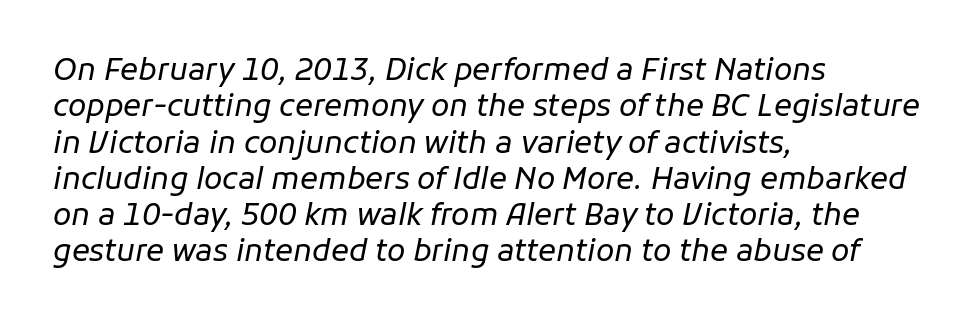
The image shows 30 px regular-weight type, italic (leaning right); set left-aligned, line spacing 1.21x, normal letter spacing, not underlined; low stroke contrast and a medium x-height.
